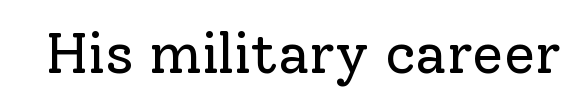
Q: Is the text bold? A: No.
Q: Is the text italic (slanted)? A: No, it is upright.
Q: Is the typeface a serif or a sans-serif typeface? A: Serif.
Q: Is the text underlined? A: No.
Q: Is the spacing between letters normal or unusually wide? A: Normal.
Q: Width (condensed, normal, or wide)? A: Normal.
Q: Stroke contrast? A: Low.
Q: x-height? A: Medium.
Q: Monospaced? A: No.
